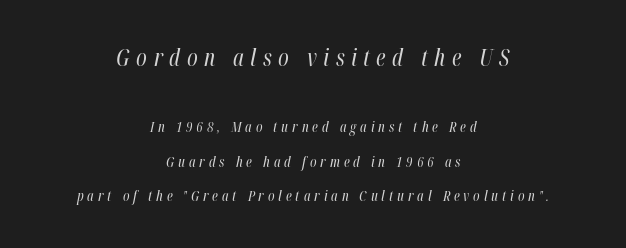
The image shows 23 px text type, italic (leaning right); set centered, loose line spacing (2.49x), unusually wide letter spacing (+0.28 em), not underlined; the first (top) block is 1.64x larger.
